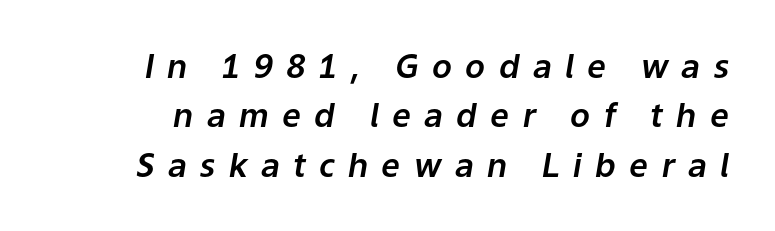
This is oblique type, the kind used for emphasis or titles. The string is rendered with underlining switched off. Proportional: the letters do not fall into vertical columns. Students, observe: this is what conventionally led text looks like.
